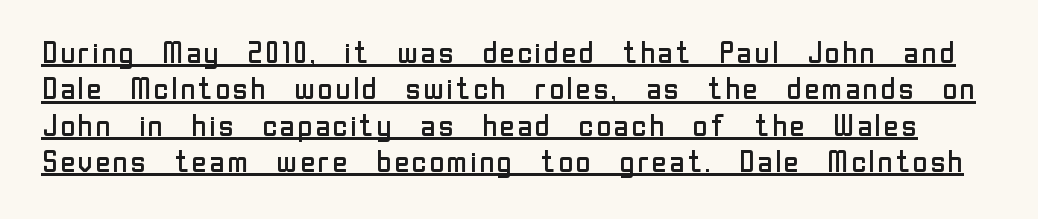
{"serif": "no", "italic": "no", "bold": "no", "weight": "regular", "width": "normal", "stroke_contrast": "low", "x_height": "medium", "monospaced": "no", "underline": "yes", "line_spacing_ratio": 1.21, "letter_spacing": "normal", "letter_spacing_em": 0.0, "glyph_px": 30}
